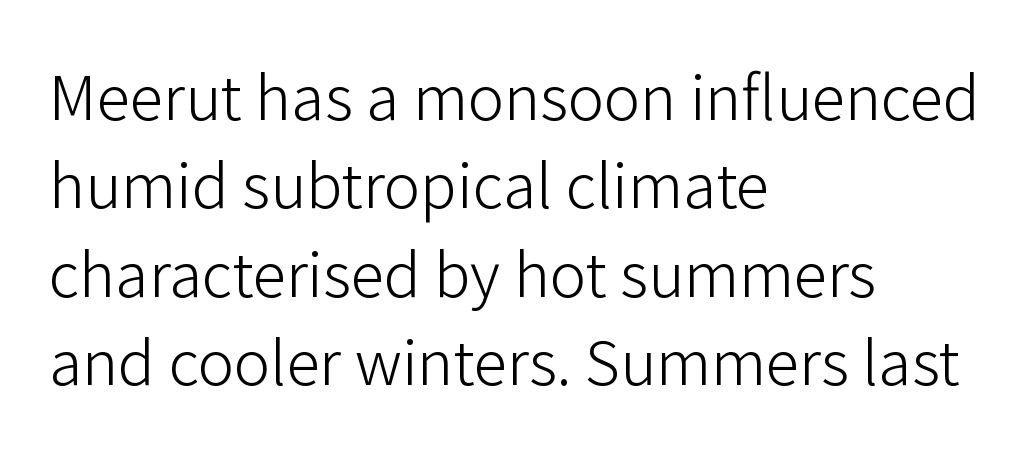
The image shows 61 px light sans-serif type, upright; set left-aligned, normal line spacing (1.45x), normal letter spacing, not underlined; low stroke contrast and a medium x-height.
